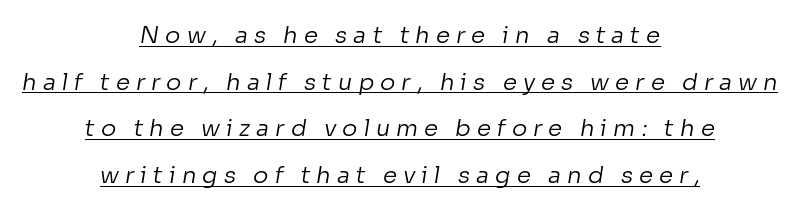
{"bold": "no", "underline": "yes", "align": "center", "line_spacing": "loose", "line_spacing_ratio": 2.03, "letter_spacing": "wide", "letter_spacing_em": 0.26, "glyph_px": 23}
